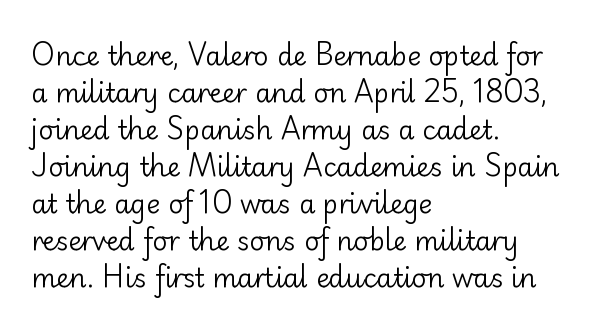
Q: Is the text bold? A: No.
Q: Is the text italic (slanted)? A: No, it is upright.
Q: Is the text underlined? A: No.
Q: How is the paragraph aligned? A: Left-aligned.
Q: Is the spacing between letters normal or unusually wide? A: Normal.
Q: Is the spacing between lines tight, normal or loose? A: Normal.
